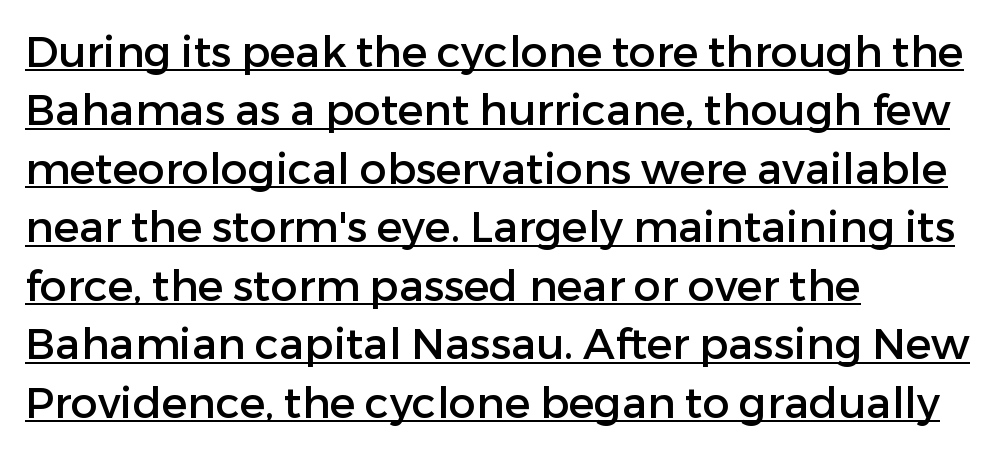
Quick note: interline space is typical. The ragged edge is on the right, which tells us the setting is flush left. Character widths vary here, with narrow letters taking less room than wide ones. Every character sits straight up, as roman type does. The glyphs are accompanied by a horizontal stroke just below them.
